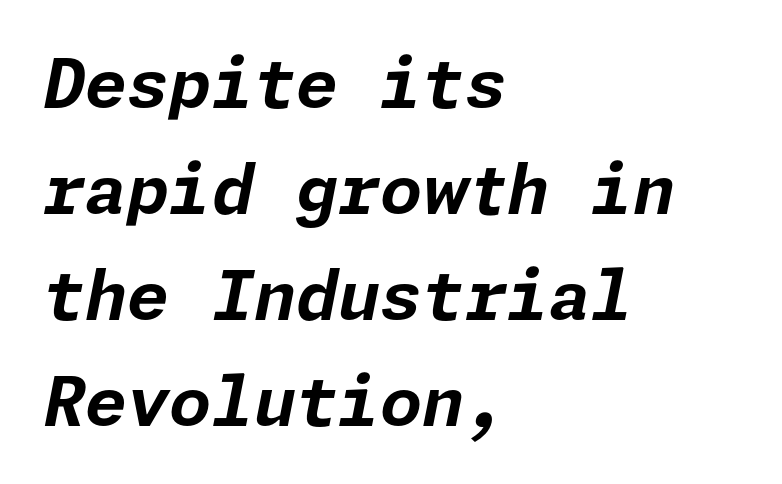
Nothing unusual about the tracking: characters are spaced as the font intends. The words here are not underlined. The characters look thick and weighty, a clear bold. The space between consecutive lines is moderate.
